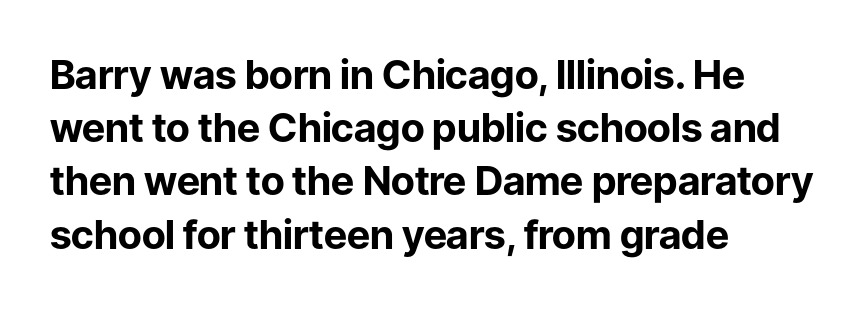
The image shows 40 px bold sans-serif type, upright; set left-aligned, normal line spacing (1.33x), normal letter spacing, not underlined; low stroke contrast and a medium x-height.
